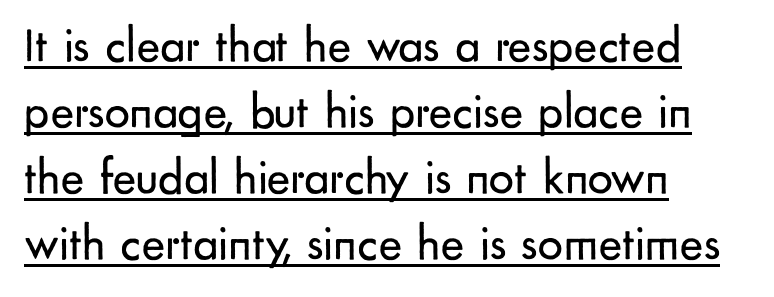
{"serif": "no", "italic": "no", "bold": "no", "weight": "regular", "width": "normal", "stroke_contrast": "low", "x_height": "small", "monospaced": "no", "underline": "yes", "align": "left", "line_spacing": "normal", "line_spacing_ratio": 1.32, "letter_spacing": "normal", "letter_spacing_em": 0.0, "glyph_px": 50}
